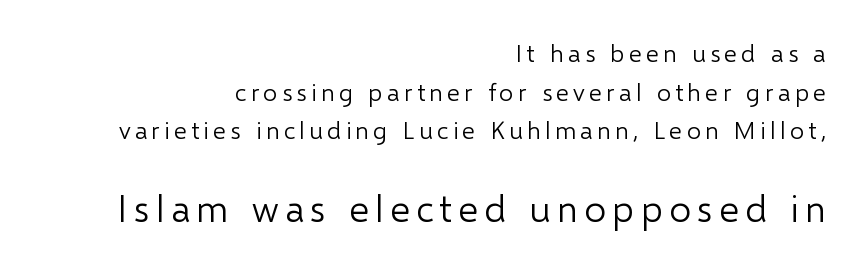
The image shows 38 px light sans-serif type, upright; set right-aligned, normal line spacing (1.55x), not underlined; the second (bottom) block is 1.52x larger; low stroke contrast and a medium x-height.
